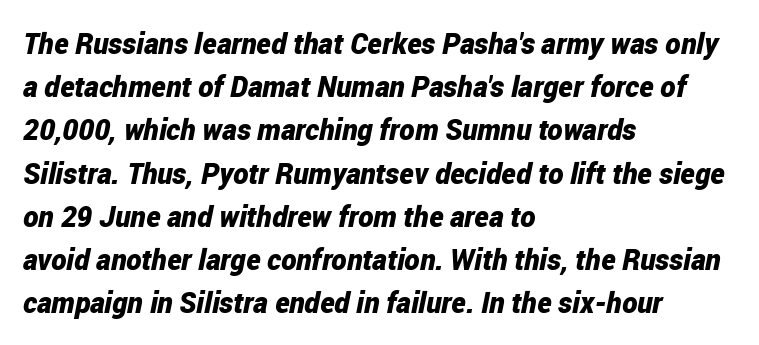
Q: Is the text bold? A: Yes.
Q: Is the text italic (slanted)? A: Yes, it leans right by about 12 degrees.
Q: Is the text underlined? A: No.
Q: How is the paragraph aligned? A: Left-aligned.
Q: Is the spacing between letters normal or unusually wide? A: Normal.
Q: Is the spacing between lines tight, normal or loose? A: Normal.
Q: Width (condensed, normal, or wide)? A: Condensed.
Q: Stroke contrast? A: Low.
Q: x-height? A: Medium.
Q: Monospaced? A: No.
